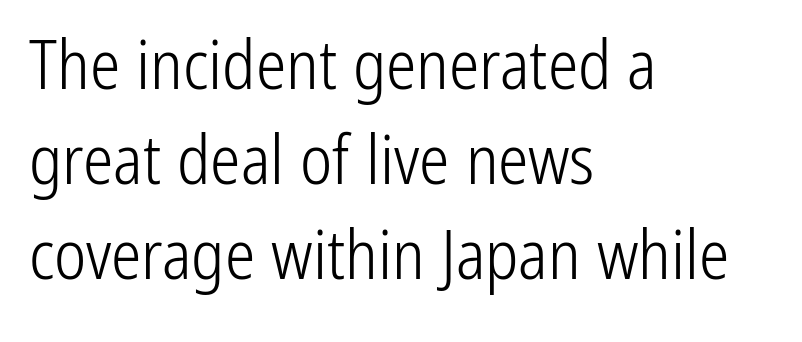
{"serif": "no", "italic": "no", "bold": "no", "weight": "light", "width": "condensed", "stroke_contrast": "low", "x_height": "medium", "monospaced": "no", "underline": "no", "align": "left", "line_spacing": "normal", "line_spacing_ratio": 1.4, "letter_spacing": "normal", "letter_spacing_em": 0.0, "glyph_px": 68}
